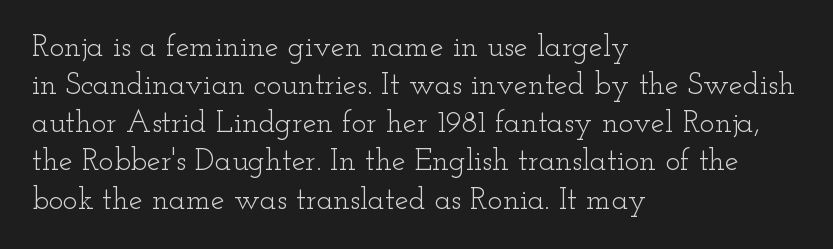
Q: Is the text bold? A: No.
Q: Is the text italic (slanted)? A: No, it is upright.
Q: Is the typeface a serif or a sans-serif typeface? A: Serif.
Q: Is the text underlined? A: No.
Q: How is the paragraph aligned? A: Left-aligned.
Q: Is the spacing between letters normal or unusually wide? A: Normal.
Q: Width (condensed, normal, or wide)? A: Wide.
Q: Stroke contrast? A: Low.
Q: x-height? A: Small.
Q: Monospaced? A: No.
